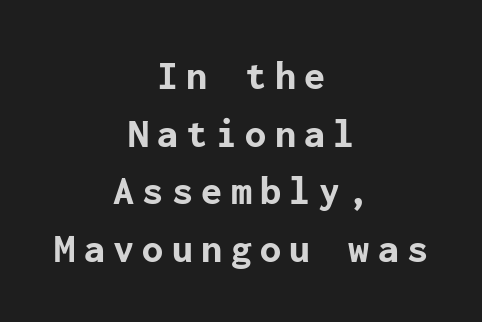
The image shows 42 px bold sans-serif type, upright; set centered, normal line spacing (1.37x), unusually wide letter spacing (+0.2 em), not underlined; low stroke contrast and a medium x-height.
